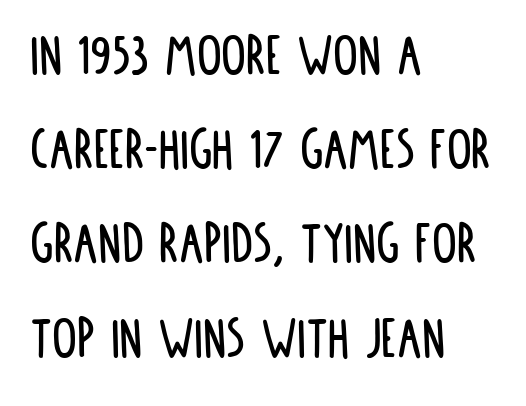
The image shows 62 px condensed sans-serif type, upright; set left-aligned, normal line spacing (1.52x), normal letter spacing, not underlined; low stroke contrast and a large x-height.
